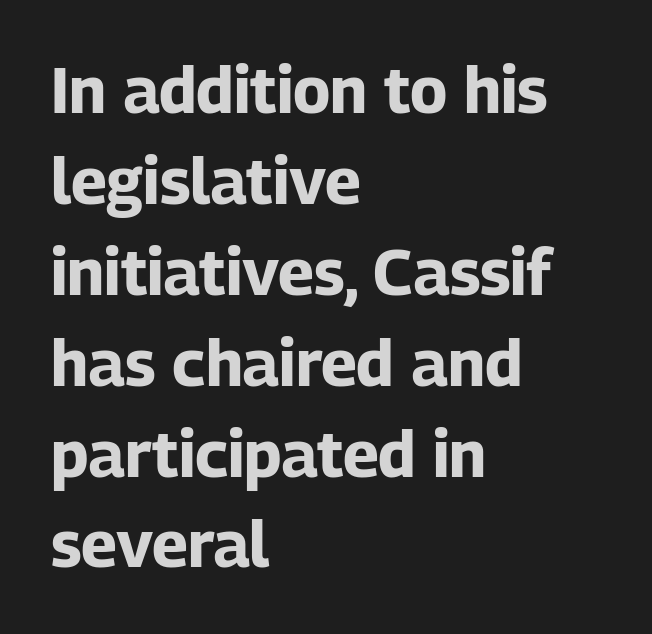
Honestly, there is no underline to notice here at all. The typesetting leans heavy: a genuine bold. Observe the absence of serifs on each vertical stroke in this sample. Words appear dense and cohesive because spacing is normal. Character widths vary here, with narrow letters taking less room than wide ones.
